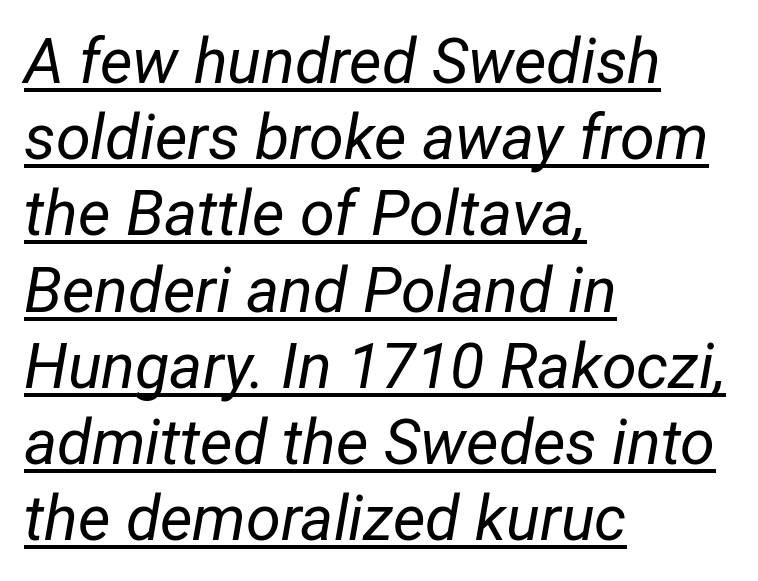
Q: Is the text bold? A: No.
Q: Is the text italic (slanted)? A: Yes, it leans right by about 12 degrees.
Q: Is the text underlined? A: Yes.
Q: How is the paragraph aligned? A: Left-aligned.
Q: Is the spacing between letters normal or unusually wide? A: Normal.
Q: Width (condensed, normal, or wide)? A: Condensed.
Q: Stroke contrast? A: Low.
Q: x-height? A: Medium.
Q: Monospaced? A: No.
